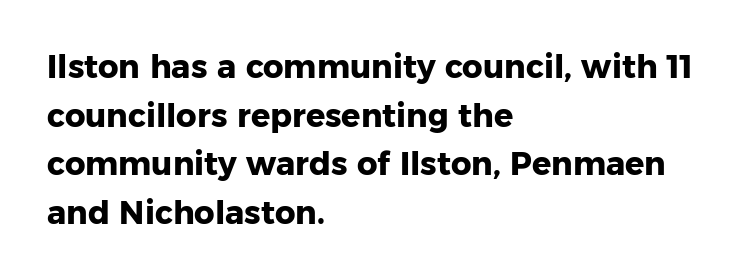
{"serif": "no", "italic": "no", "bold": "yes", "weight": "heavy", "width": "normal", "stroke_contrast": "low", "x_height": "medium", "monospaced": "no", "underline": "no", "align": "left", "line_spacing": "normal", "line_spacing_ratio": 1.52, "letter_spacing": "normal", "letter_spacing_em": 0.0, "glyph_px": 32}
